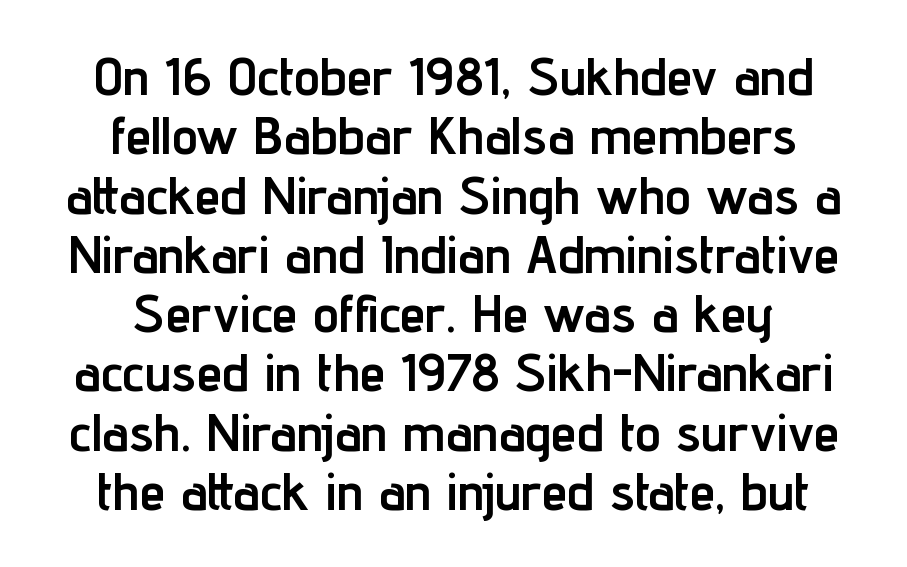
Q: Is the text bold? A: Yes.
Q: Is the text italic (slanted)? A: No, it is upright.
Q: Is the typeface a serif or a sans-serif typeface? A: Sans-serif.
Q: Is the text underlined? A: No.
Q: How is the paragraph aligned? A: Centered.
Q: Is the spacing between letters normal or unusually wide? A: Normal.
Q: Is the spacing between lines tight, normal or loose? A: Tight.
Q: Width (condensed, normal, or wide)? A: Condensed.
Q: Stroke contrast? A: Low.
Q: x-height? A: Medium.
Q: Monospaced? A: No.
